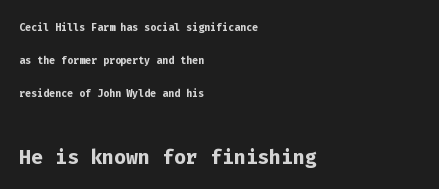
The image shows 28 px semibold sans-serif type, upright, monospaced; set left-aligned, loose line spacing (2.37x), normal letter spacing, not underlined; the second (bottom) block is 2.0x larger; low stroke contrast and a medium x-height.
